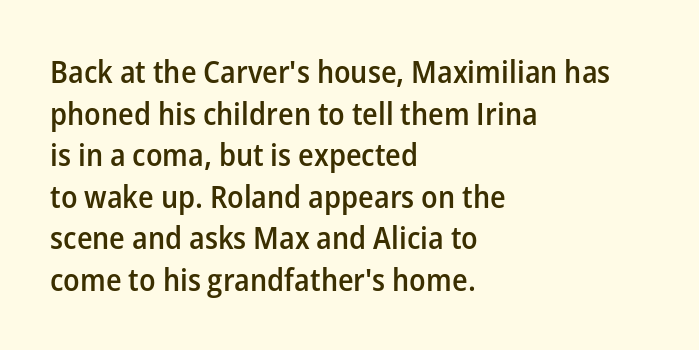
Q: Is the text bold? A: Semi-bold.
Q: Is the text italic (slanted)? A: No, it is upright.
Q: Is the typeface a serif or a sans-serif typeface? A: Sans-serif.
Q: Is the text underlined? A: No.
Q: How is the paragraph aligned? A: Left-aligned.
Q: Is the spacing between letters normal or unusually wide? A: Normal.
Q: Is the spacing between lines tight, normal or loose? A: Normal.
Q: Width (condensed, normal, or wide)? A: Normal.
Q: Stroke contrast? A: Low.
Q: x-height? A: Medium.
Q: Monospaced? A: No.
